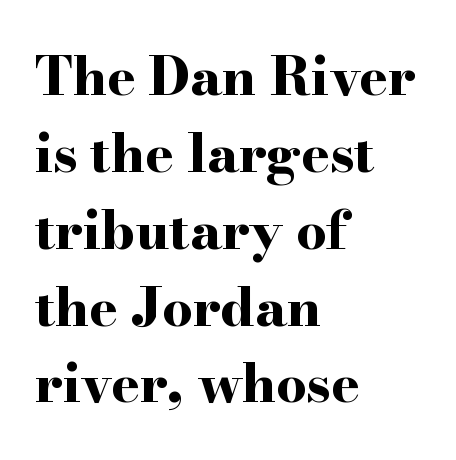
{"serif": "yes", "italic": "no", "bold": "yes", "weight": "bold", "width": "wide", "stroke_contrast": "high", "x_height": "small", "monospaced": "no", "underline": "no", "align": "left", "line_spacing": "normal", "line_spacing_ratio": 1.45, "letter_spacing": "normal", "letter_spacing_em": 0.0, "glyph_px": 53}
